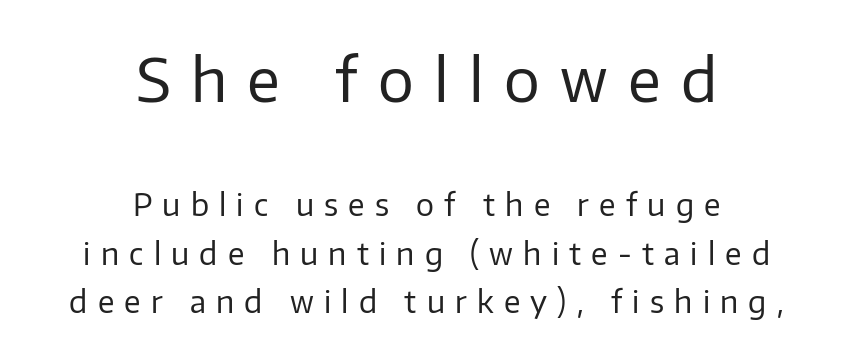
This sample has the flowing, uneven cadence of proportional lettering. Evenly set lines give the paragraph a standard silhouette. Glyph-to-glyph distance is far greater than everyday printed text. Top chunk: large. Bottom chunk: small.
